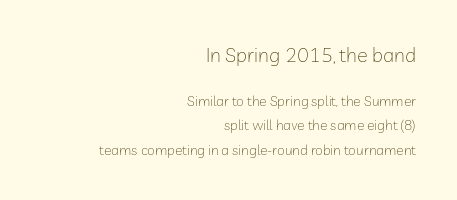
The image shows 20 px text type, upright; set right-aligned, line spacing 1.72x, normal letter spacing, not underlined; the first (top) block is 1.43x larger.
